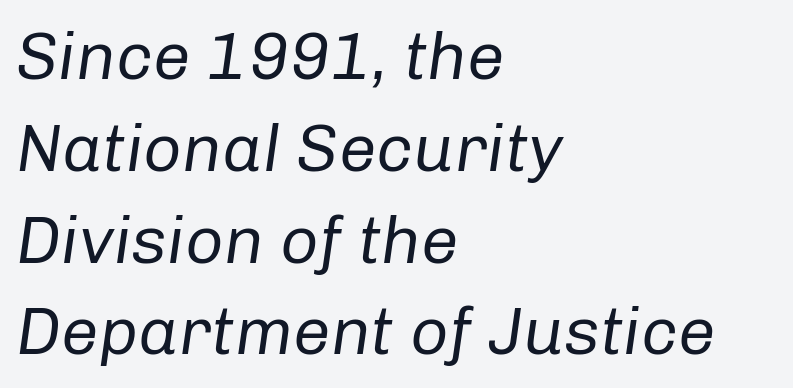
The image shows 67 px regular-weight type, italic (leaning right); set left-aligned, normal line spacing (1.37x), normal letter spacing, not underlined; low stroke contrast and a medium x-height.
